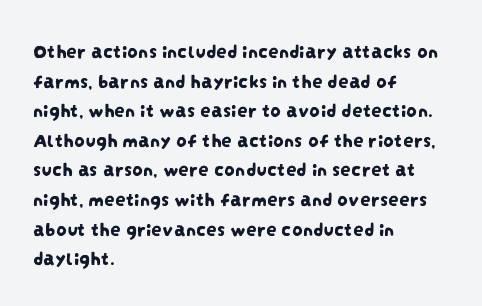
The image shows 21 px text type; set left-aligned, normal line spacing (1.41x), normal letter spacing, not underlined.
